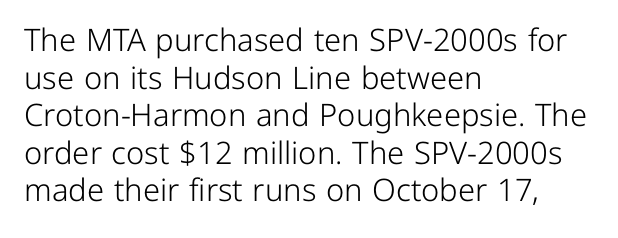
{"serif": "no", "italic": "no", "bold": "no", "weight": "light", "width": "normal", "stroke_contrast": "low", "x_height": "medium", "monospaced": "no", "underline": "no", "align": "left", "line_spacing_ratio": 1.21, "letter_spacing": "normal", "letter_spacing_em": 0.0, "glyph_px": 31}
